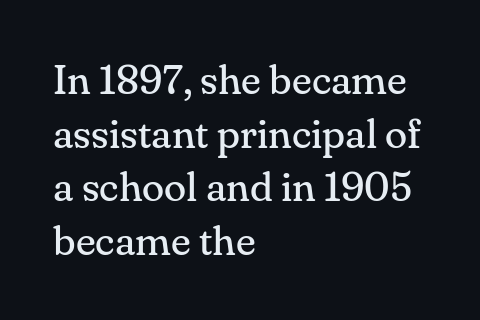
Q: Is the text bold? A: No.
Q: Is the text italic (slanted)? A: No, it is upright.
Q: Is the typeface a serif or a sans-serif typeface? A: Serif.
Q: Is the text underlined? A: No.
Q: How is the paragraph aligned? A: Left-aligned.
Q: Is the spacing between letters normal or unusually wide? A: Normal.
Q: Is the spacing between lines tight, normal or loose? A: Normal.
Q: Width (condensed, normal, or wide)? A: Normal.
Q: Stroke contrast? A: Medium.
Q: x-height? A: Small.
Q: Monospaced? A: No.
